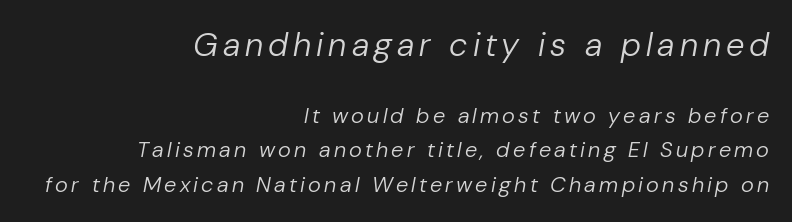
{"italic": "yes", "lean": "right", "slant_degrees": 10, "bold": "no", "weight": "regular", "width": "normal", "stroke_contrast": "low", "x_height": "medium", "monospaced": "no", "underline": "no", "align": "right", "line_spacing": "normal", "line_spacing_ratio": 1.56, "larger_block": "first", "size_ratio": 1.5, "glyph_px": 33}
